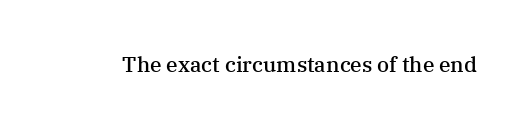
Q: Is the text bold? A: Semi-bold.
Q: Is the text italic (slanted)? A: No, it is upright.
Q: Is the text underlined? A: No.
Q: Is the spacing between letters normal or unusually wide? A: Normal.
